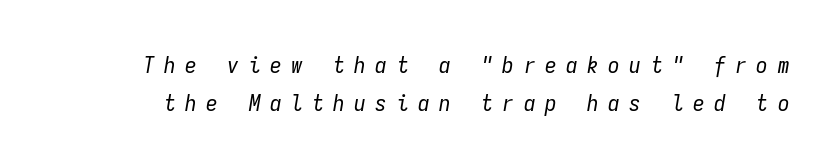
Q: Is the text bold? A: No.
Q: Is the text italic (slanted)? A: Yes, it leans right by about 9 degrees.
Q: Is the text underlined? A: No.
Q: Is the spacing between letters normal or unusually wide? A: Unusually wide.
Q: Is the spacing between lines tight, normal or loose? A: Normal.
